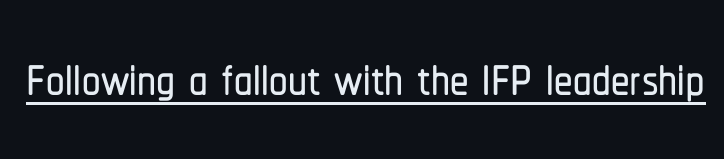
Note: no serifs on the glyphs. The passage shown is typed in a proportional face where columns would drift. The font's upright variant was chosen for this text. Caption: lettering with a line underneath.
